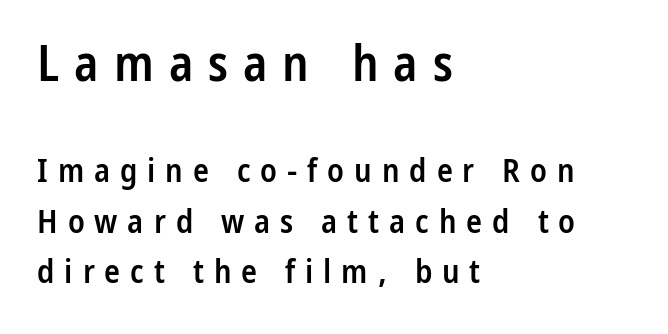
The font's upright variant was chosen for this text. Compare the two chunks: the upper has the greater cap height. This block has exactly the height ordinary leading produces. Letters rest on an invisible, unmarked baseline. A typesetter would call this proportional, since set widths differ per character.
